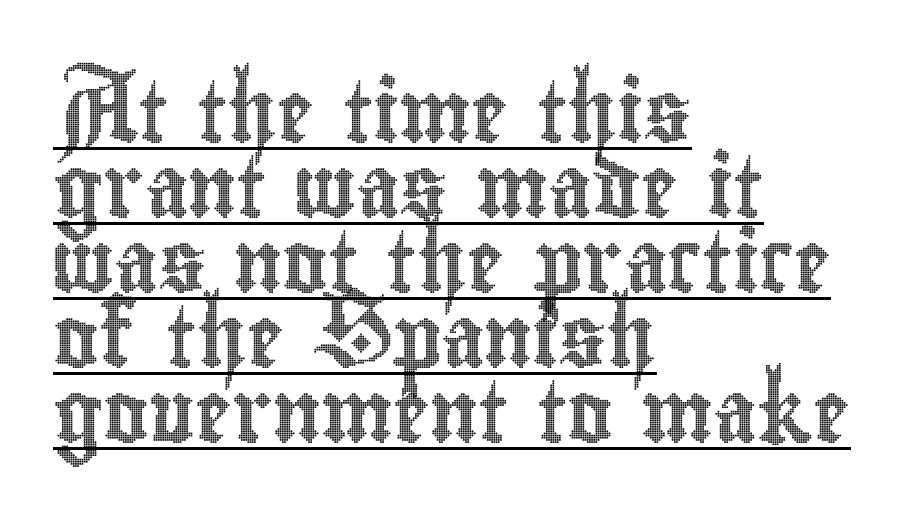
{"italic": "no", "width": "condensed", "x_height": "small", "monospaced": "no", "underline": "yes", "align": "left", "line_spacing_ratio": 1.23, "letter_spacing": "normal", "letter_spacing_em": 0.0, "glyph_px": 61}
